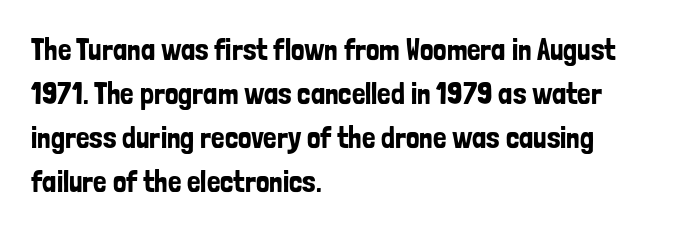
Unlike italic type, these characters show no tilt at all. Nope, no serifs anywhere on these letters. Honestly, the row spacing looks completely unremarkable. Inter-character spacing is left at the font's built-in metrics.
